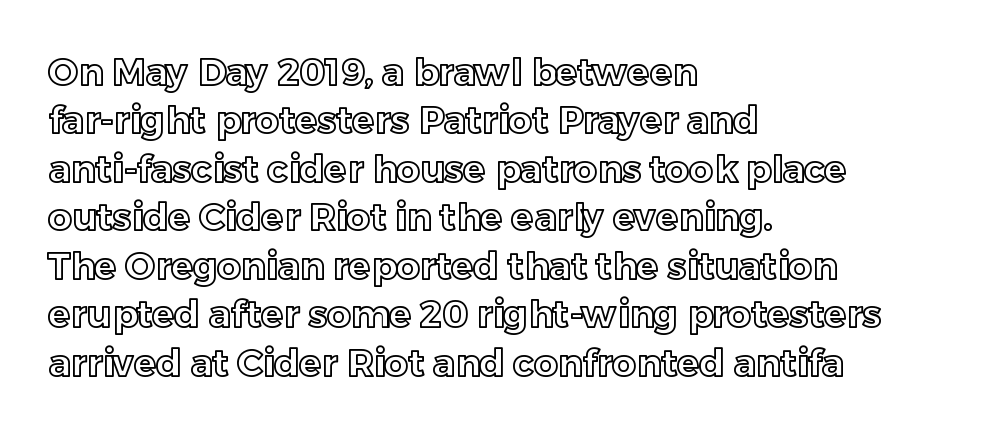
The image shows 37 px text type, upright; set left-aligned, normal line spacing (1.31x), normal letter spacing, not underlined; a medium x-height.
